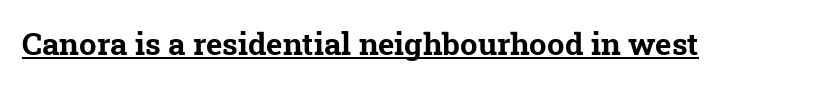
There is no visible air inserted between adjacent glyphs. Stroke terminals: seriffed. Compared with undecorated copy, this sample adds a rule below the words. Note the varied advance widths — an 'i' is clearly narrower than an 'm'. In terms of weight, the rendering is a true, heavy bold.
